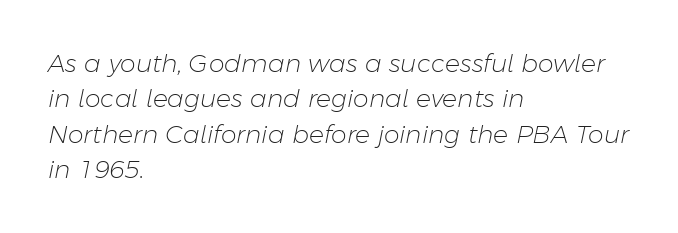
The image shows 25 px text type, italic (leaning right); set left-aligned, normal line spacing (1.42x), normal letter spacing, not underlined.
